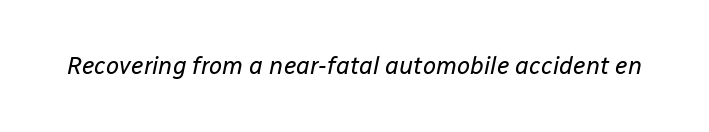
No extra tracking has been applied to these lines. Stems and bowls with no extra thickness — not bold. The whole block is typeset with a tilt. Beneath every word, the page is bare.
